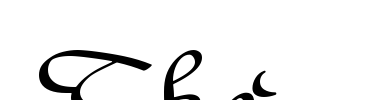
Q: Is the text italic (slanted)? A: Yes.
Q: Is the typeface a serif or a sans-serif typeface? A: Sans-serif.
Q: Is the text underlined? A: No.
Q: Is the spacing between letters normal or unusually wide? A: Unusually wide.
Q: Width (condensed, normal, or wide)? A: Wide.
Q: Stroke contrast? A: Medium.
Q: x-height? A: Small.
Q: Monospaced? A: No.
